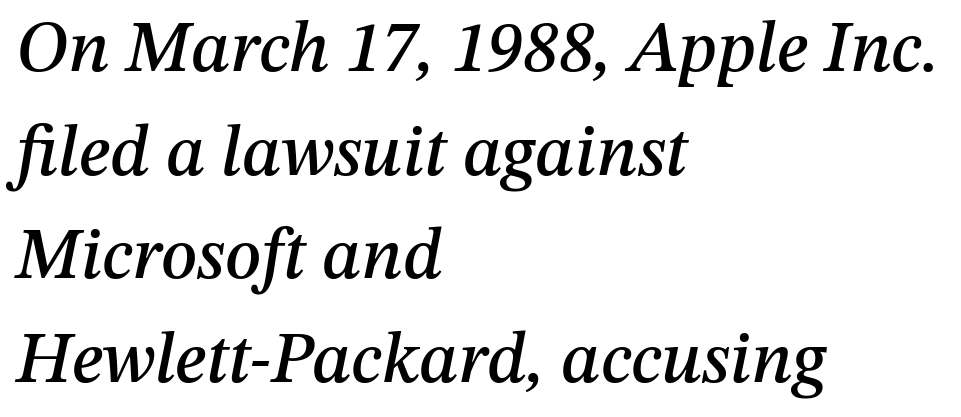
The image shows 72 px text type, italic (leaning right); set left-aligned, normal line spacing (1.44x), normal letter spacing, not underlined; medium stroke contrast and a medium x-height.
